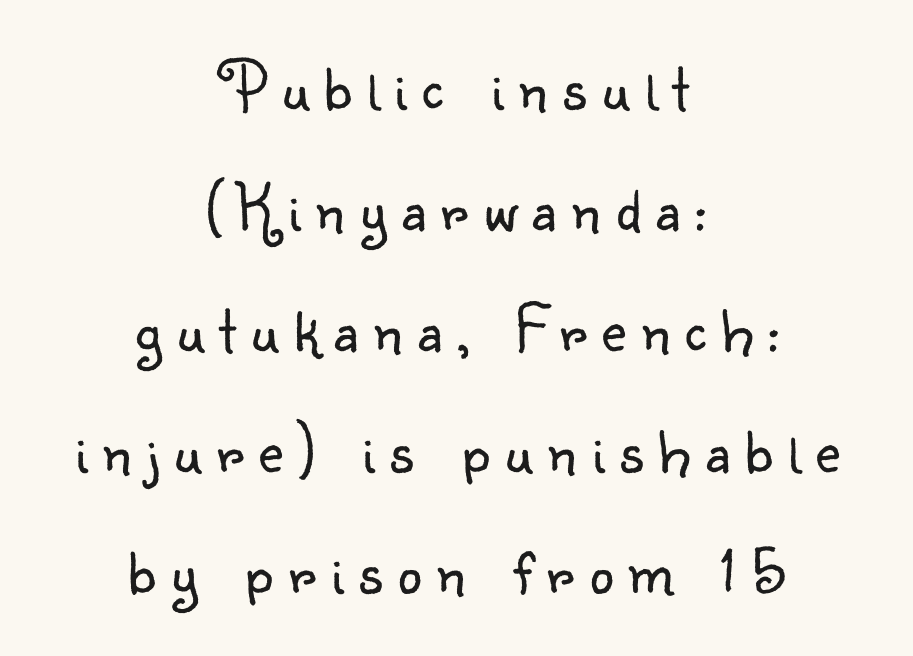
{"serif": "no", "italic": "no", "bold": "no", "weight": "light", "width": "normal", "stroke_contrast": "low", "x_height": "small", "monospaced": "no", "underline": "no", "align": "center", "line_spacing_ratio": 1.78, "letter_spacing": "wide", "letter_spacing_em": 0.22, "glyph_px": 68}
